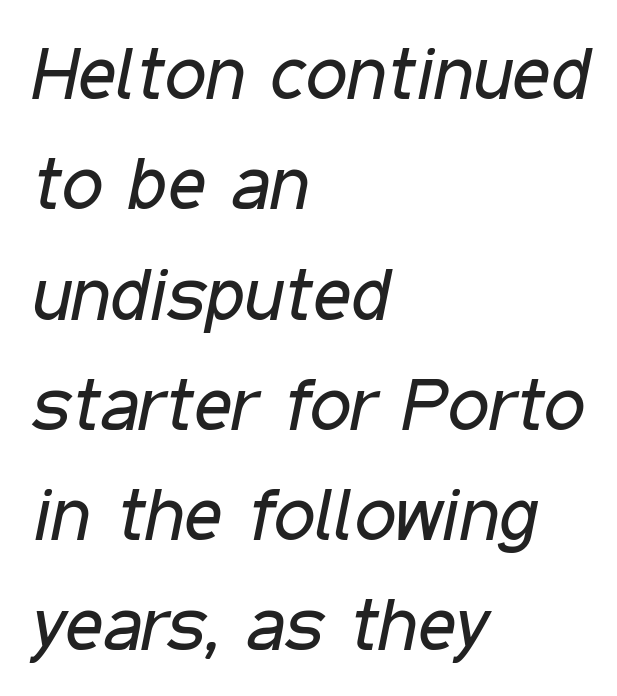
Q: Is the text bold? A: No.
Q: Is the text italic (slanted)? A: Yes, it leans right by about 11 degrees.
Q: Is the text underlined? A: No.
Q: How is the paragraph aligned? A: Left-aligned.
Q: Is the spacing between letters normal or unusually wide? A: Normal.
Q: Is the spacing between lines tight, normal or loose? A: Normal.
Q: Width (condensed, normal, or wide)? A: Condensed.
Q: Stroke contrast? A: Low.
Q: x-height? A: Medium.
Q: Monospaced? A: No.
